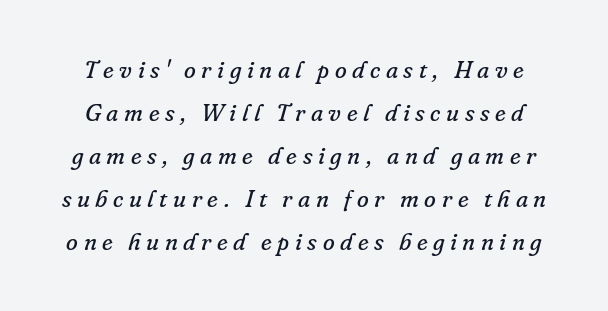
{"italic": "yes", "lean": "right", "slant_degrees": 16, "bold": "no", "underline": "no", "line_spacing_ratio": 1.79, "letter_spacing": "wide", "letter_spacing_em": 0.23, "glyph_px": 24}
